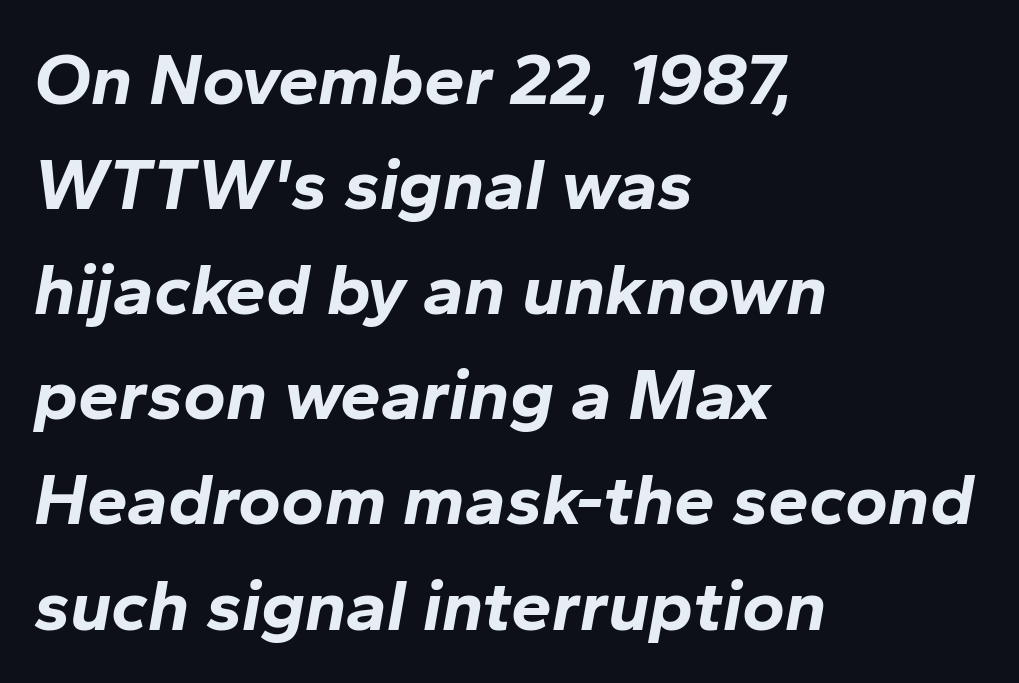
Unmarked baselines from the first word to the last. This is heavy type, rendered in bold. Designer's note — italics engaged. Leftover space on each line is placed entirely after the last word.
